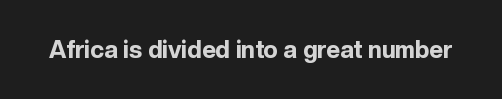
What stands out about the letter spacing? Nothing — it is the standard amount. Upright lettering throughout. Bold? Absolutely — the strokes are thick and heavy. The glyphs are unaccompanied by any horizontal stroke below them.
